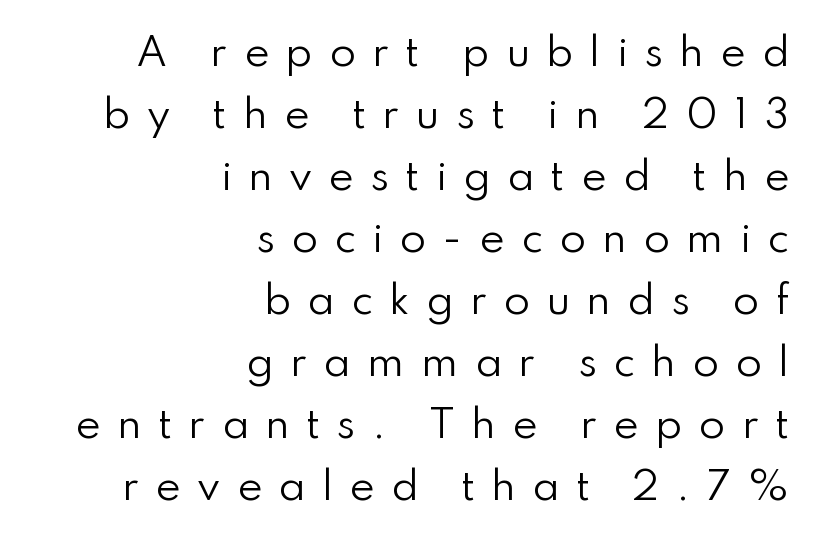
Q: Is the text bold? A: No.
Q: Is the text italic (slanted)? A: No, it is upright.
Q: Is the typeface a serif or a sans-serif typeface? A: Sans-serif.
Q: Is the text underlined? A: No.
Q: How is the paragraph aligned? A: Right-aligned.
Q: Is the spacing between letters normal or unusually wide? A: Unusually wide.
Q: Is the spacing between lines tight, normal or loose? A: Normal.
Q: Width (condensed, normal, or wide)? A: Normal.
Q: Stroke contrast? A: Low.
Q: x-height? A: Small.
Q: Monospaced? A: No.
